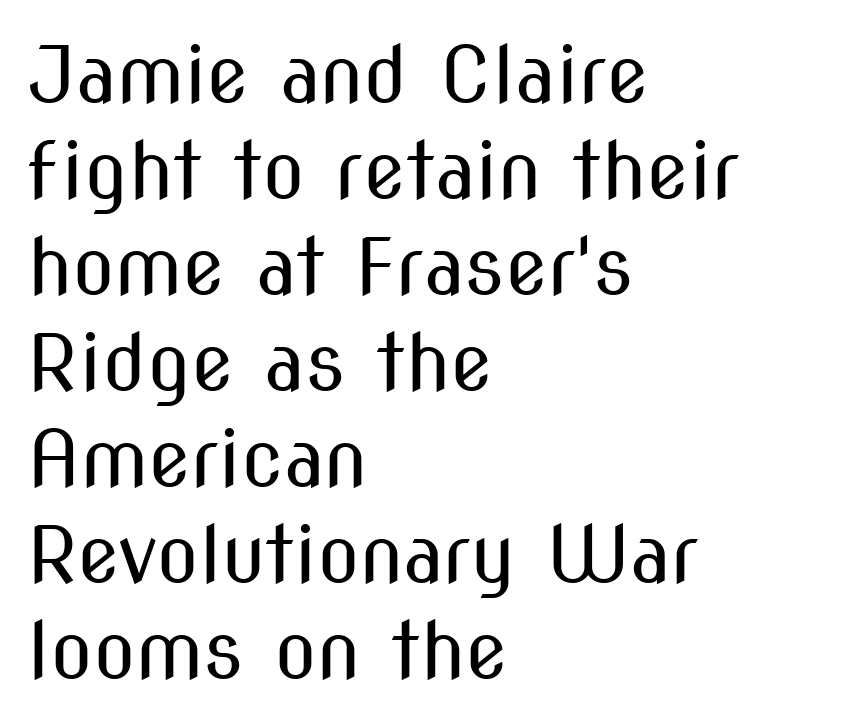
Q: Is the text bold? A: No.
Q: Is the text italic (slanted)? A: No, it is upright.
Q: Is the typeface a serif or a sans-serif typeface? A: Sans-serif.
Q: Is the text underlined? A: No.
Q: How is the paragraph aligned? A: Left-aligned.
Q: Is the spacing between letters normal or unusually wide? A: Normal.
Q: Width (condensed, normal, or wide)? A: Condensed.
Q: Stroke contrast? A: Medium.
Q: x-height? A: Medium.
Q: Monospaced? A: No.
